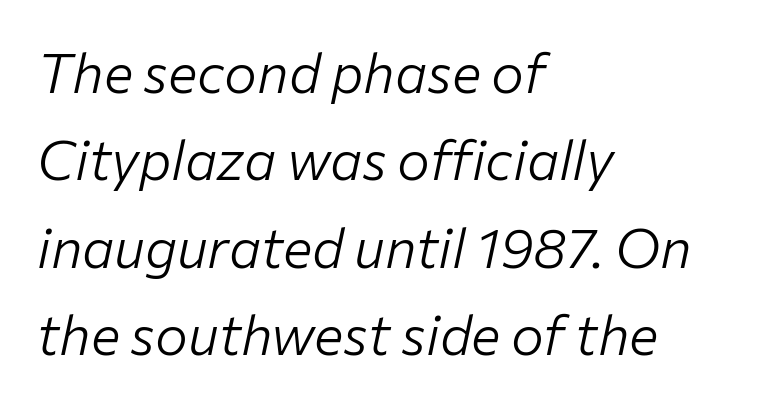
{"italic": "yes", "lean": "right", "slant_degrees": 12, "bold": "no", "weight": "light", "width": "normal", "stroke_contrast": "low", "x_height": "medium", "monospaced": "no", "underline": "no", "align": "left", "line_spacing": "normal", "line_spacing_ratio": 1.59, "letter_spacing": "normal", "letter_spacing_em": 0.0, "glyph_px": 55}
